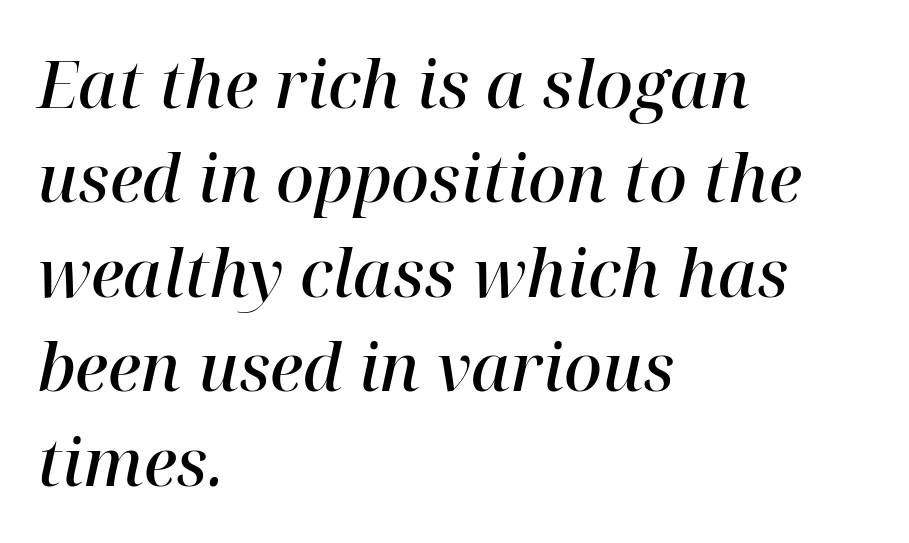
Q: Is the text bold? A: Semi-bold.
Q: Is the text italic (slanted)? A: Yes, it leans right by about 12 degrees.
Q: Is the typeface a serif or a sans-serif typeface? A: Serif.
Q: Is the text underlined? A: No.
Q: How is the paragraph aligned? A: Left-aligned.
Q: Is the spacing between letters normal or unusually wide? A: Normal.
Q: Is the spacing between lines tight, normal or loose? A: Normal.
Q: Width (condensed, normal, or wide)? A: Normal.
Q: Stroke contrast? A: High.
Q: x-height? A: Medium.
Q: Monospaced? A: No.
